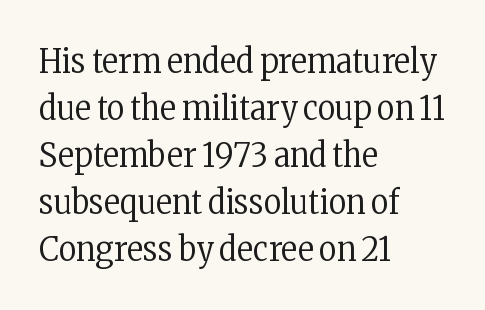
The image shows 34 px regular-weight, condensed serif type, upright; set left-aligned, normal line spacing (1.38x), normal letter spacing, not underlined; low stroke contrast and a medium x-height.
